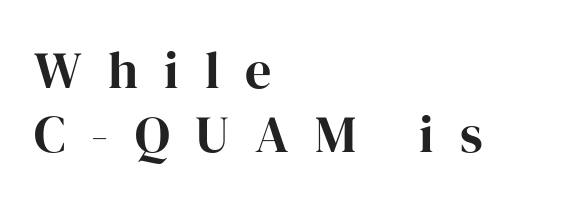
{"serif": "yes", "italic": "no", "width": "normal", "stroke_contrast": "high", "x_height": "medium", "monospaced": "no", "underline": "no", "align": "left", "line_spacing_ratio": 1.23, "letter_spacing": "wide", "letter_spacing_em": 0.5, "glyph_px": 52}
